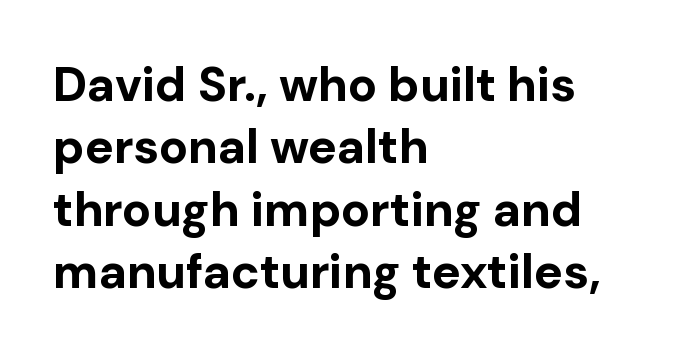
The passage shown is emphatically bold. The letters sit at their default tracking, neither squeezed nor spread. Font category for this specimen: sans-serif. Do the characters align in a grid? No, the font is proportional.
